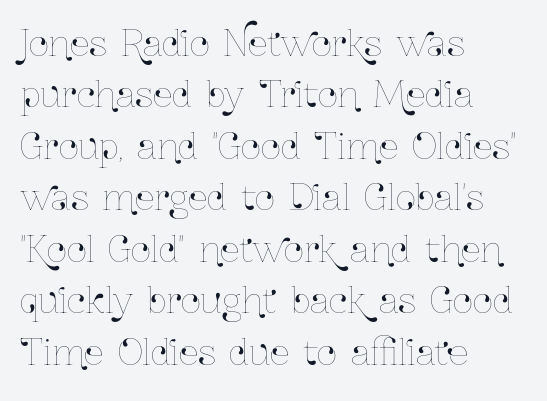
The image shows 35 px condensed type, upright; set left-aligned, normal line spacing (1.47x), normal letter spacing, not underlined; low stroke contrast and a medium x-height.
